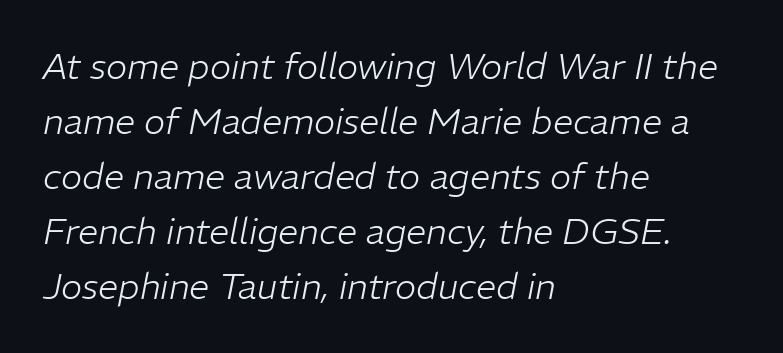
Nothing unusual about the tracking: characters are spaced as the font intends. Stroke mass is kept to a normal reading level or below. Notice how the stems are inclined rather than vertical — that's the hallmark of italics. The passage shown is typed in a proportional face where columns would drift. The foot of each line stays bare and open. In terms of leading, this rendering sits right in the middle.
